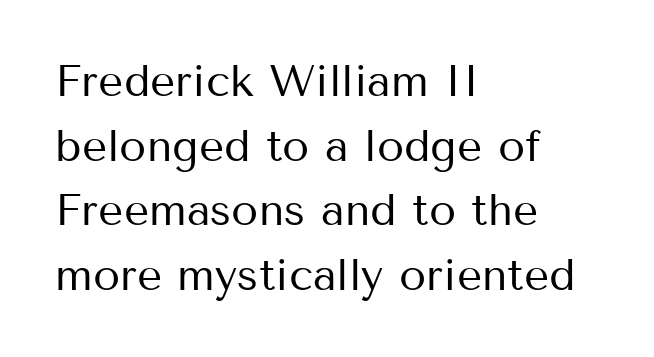
Q: Is the text bold? A: No.
Q: Is the text italic (slanted)? A: No, it is upright.
Q: Is the typeface a serif or a sans-serif typeface? A: Sans-serif.
Q: Is the text underlined? A: No.
Q: How is the paragraph aligned? A: Left-aligned.
Q: Is the spacing between letters normal or unusually wide? A: Normal.
Q: Is the spacing between lines tight, normal or loose? A: Normal.
Q: Width (condensed, normal, or wide)? A: Normal.
Q: Stroke contrast? A: Medium.
Q: x-height? A: Medium.
Q: Monospaced? A: No.
